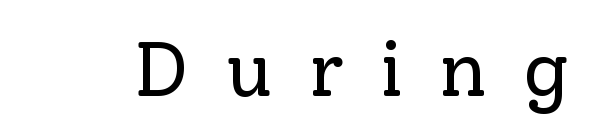
The image shows 77 px regular-weight serif type, upright; set unusually wide letter spacing (+0.47 em), not underlined; low stroke contrast and a medium x-height.
